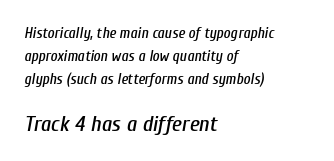
In this sample the second text group is rendered at the bigger scale. Descenders are the only things crossing below the line. Whoever set this chose a conventional vertical rhythm. Observe the ordinary spacing: letters are neighbours, not strangers. A classic flush-left, rag-right setting is used for this passage.
